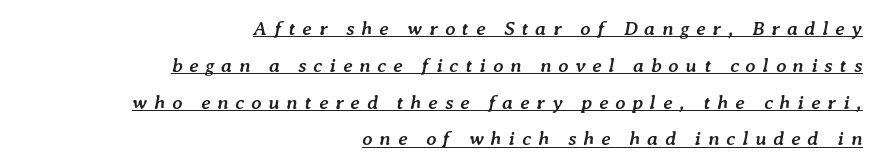
{"italic": "yes", "lean": "right", "slant_degrees": 7, "bold": "yes", "underline": "yes", "align": "right", "line_spacing_ratio": 1.84, "letter_spacing": "wide", "letter_spacing_em": 0.34, "glyph_px": 20}
